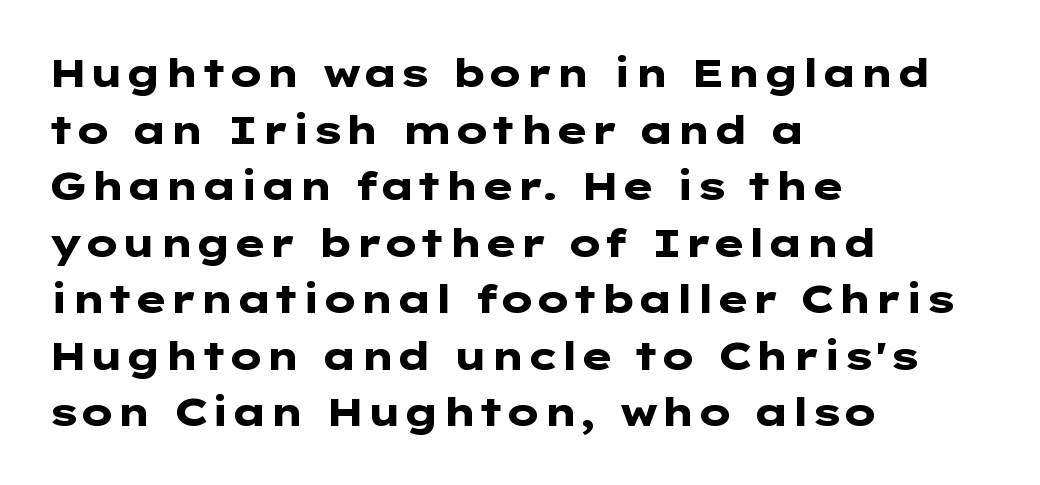
Q: Is the text bold? A: Yes.
Q: Is the text italic (slanted)? A: No, it is upright.
Q: Is the typeface a serif or a sans-serif typeface? A: Sans-serif.
Q: Is the text underlined? A: No.
Q: How is the paragraph aligned? A: Left-aligned.
Q: Is the spacing between letters normal or unusually wide? A: Normal.
Q: Is the spacing between lines tight, normal or loose? A: Normal.
Q: Width (condensed, normal, or wide)? A: Wide.
Q: Stroke contrast? A: Low.
Q: x-height? A: Medium.
